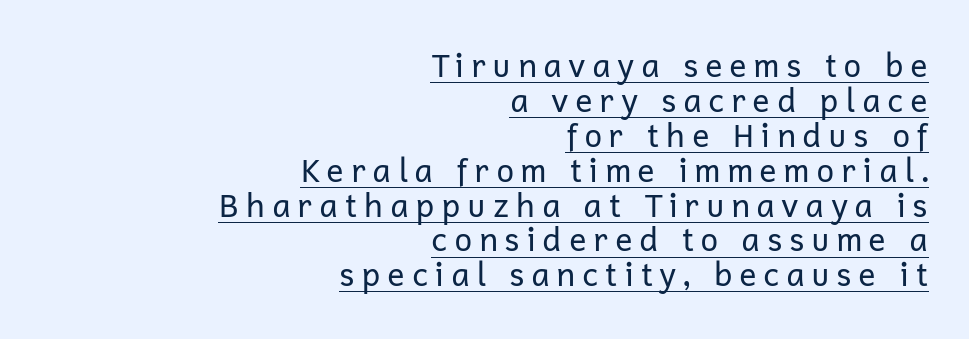
{"serif": "no", "italic": "no", "bold": "no", "weight": "regular", "width": "normal", "stroke_contrast": "low", "x_height": "medium", "monospaced": "no", "underline": "yes", "align": "right", "line_spacing": "tight", "line_spacing_ratio": 1.09, "glyph_px": 32}
